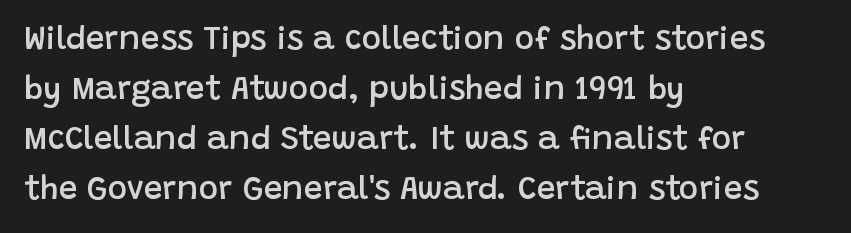
The image shows 33 px semibold sans-serif type, upright; set left-aligned, normal line spacing (1.52x), normal letter spacing, not underlined; low stroke contrast and a large x-height.
